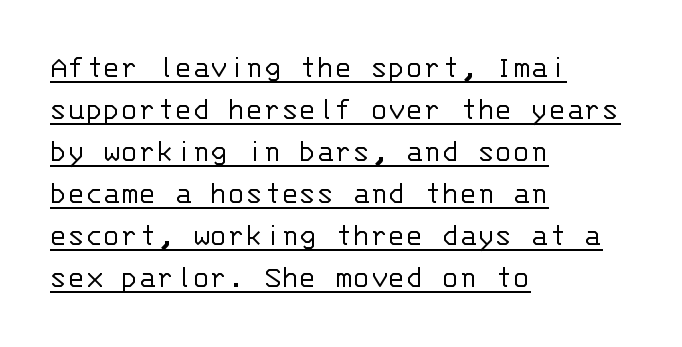
Q: Is the text bold? A: No.
Q: Is the text italic (slanted)? A: No, it is upright.
Q: Is the typeface a serif or a sans-serif typeface? A: Sans-serif.
Q: Is the text underlined? A: Yes.
Q: How is the paragraph aligned? A: Left-aligned.
Q: Is the spacing between letters normal or unusually wide? A: Normal.
Q: Is the spacing between lines tight, normal or loose? A: Normal.
Q: Width (condensed, normal, or wide)? A: Normal.
Q: Stroke contrast? A: Low.
Q: x-height? A: Large.
Q: Monospaced? A: Yes.
